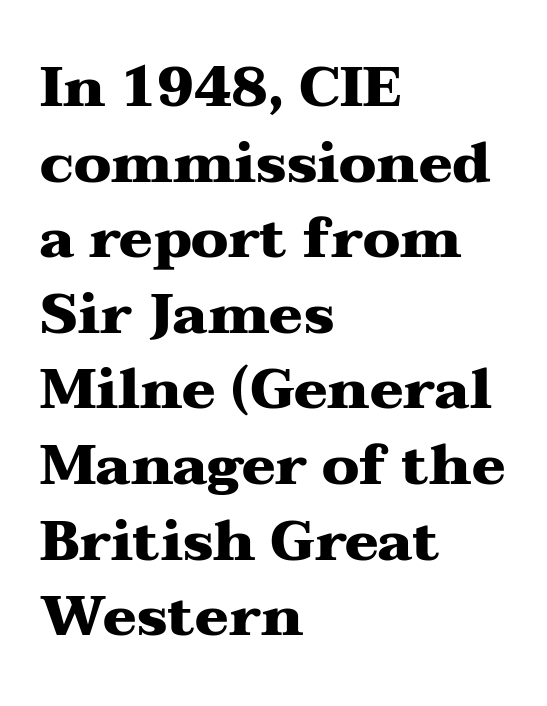
Q: Is the text bold? A: Yes.
Q: Is the text italic (slanted)? A: No, it is upright.
Q: Is the typeface a serif or a sans-serif typeface? A: Serif.
Q: Is the text underlined? A: No.
Q: How is the paragraph aligned? A: Left-aligned.
Q: Is the spacing between letters normal or unusually wide? A: Normal.
Q: Is the spacing between lines tight, normal or loose? A: Normal.
Q: Width (condensed, normal, or wide)? A: Wide.
Q: Stroke contrast? A: Medium.
Q: x-height? A: Medium.
Q: Monospaced? A: No.
